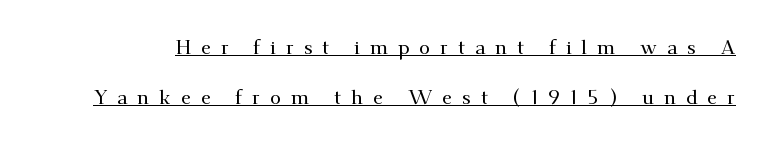
The image shows 20 px text type, upright; set loose line spacing (2.48x), unusually wide letter spacing (+0.5 em), underlined.
